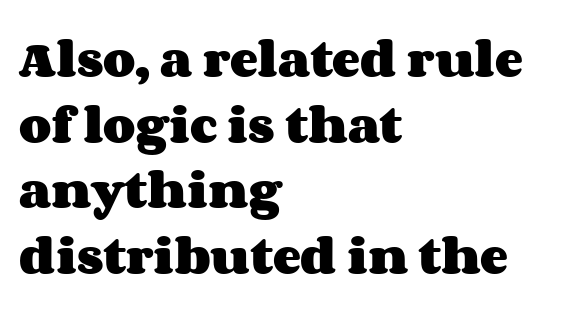
Q: Is the text bold? A: Yes.
Q: Is the text italic (slanted)? A: No, it is upright.
Q: Is the text underlined? A: No.
Q: How is the paragraph aligned? A: Left-aligned.
Q: Is the spacing between letters normal or unusually wide? A: Normal.
Q: Is the spacing between lines tight, normal or loose? A: Normal.
Q: Width (condensed, normal, or wide)? A: Wide.
Q: Stroke contrast? A: Medium.
Q: x-height? A: Large.
Q: Monospaced? A: No.
